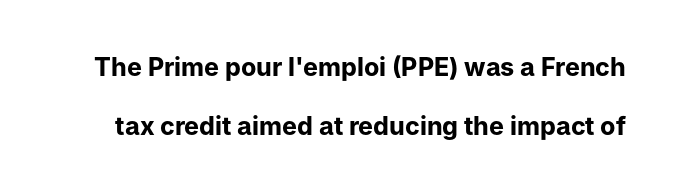
Q: Is the text bold? A: Yes.
Q: Is the text italic (slanted)? A: No, it is upright.
Q: Is the text underlined? A: No.
Q: Is the spacing between letters normal or unusually wide? A: Normal.
Q: Is the spacing between lines tight, normal or loose? A: Loose.
